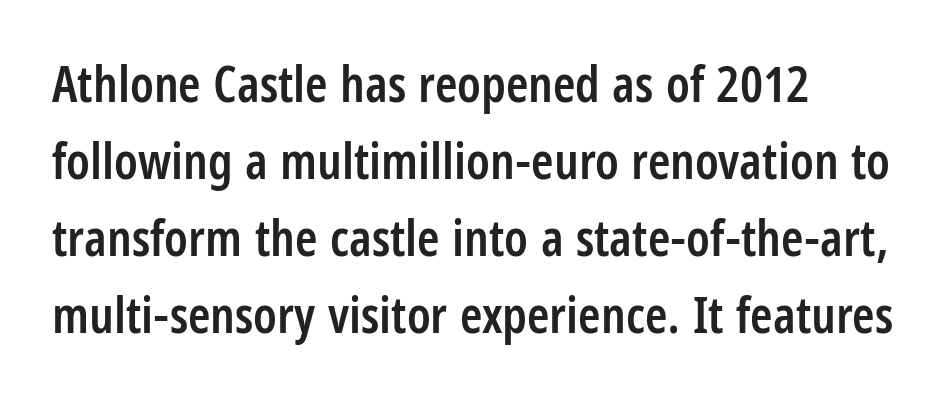
The image shows 51 px semibold, condensed sans-serif type, upright; set left-aligned, normal line spacing (1.51x), normal letter spacing, not underlined; low stroke contrast and a large x-height.
